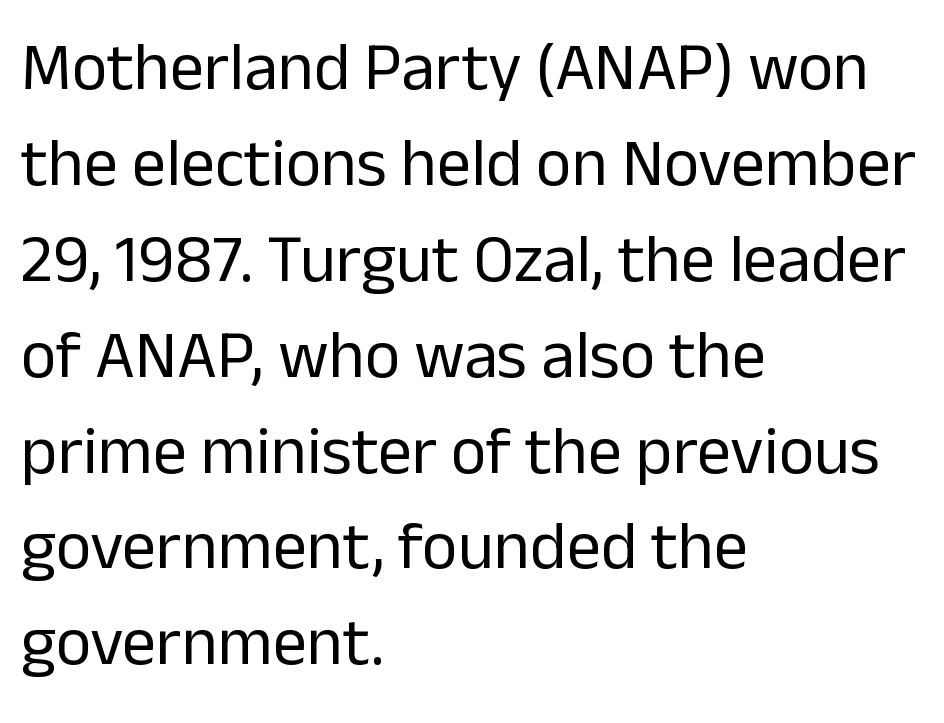
{"serif": "no", "italic": "no", "bold": "no", "weight": "regular", "width": "normal", "stroke_contrast": "low", "x_height": "medium", "monospaced": "no", "underline": "no", "align": "left", "line_spacing": "normal", "line_spacing_ratio": 1.41, "letter_spacing": "normal", "letter_spacing_em": 0.0, "glyph_px": 68}
